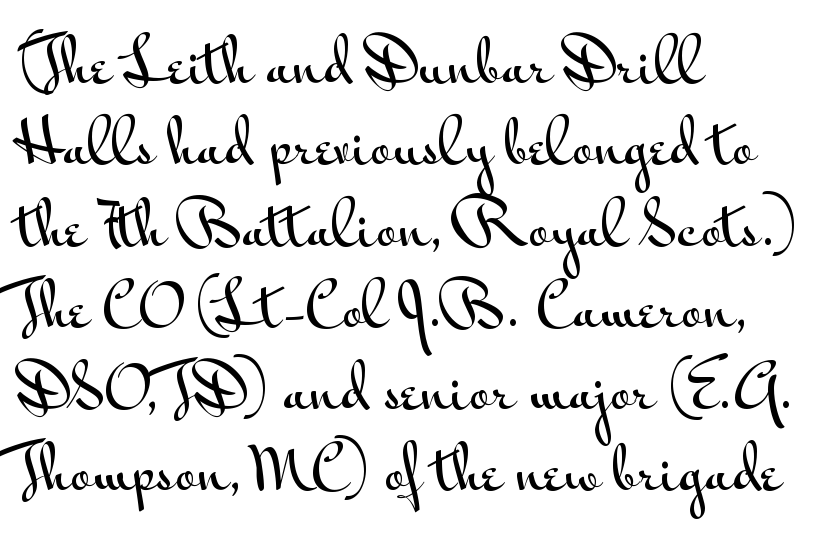
Letters rest on an invisible, unmarked baseline. Proportional: the letters do not fall into vertical columns. Casual observation: everything's shoved over to the left. Regarding serifs, this sample does without them. Summary of vertical rhythm: regular, with standard interline spacing.
